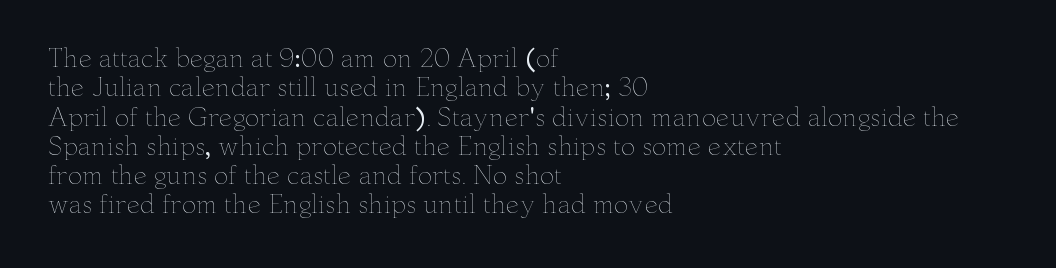
Q: Is the text bold? A: No.
Q: Is the text italic (slanted)? A: No, it is upright.
Q: Is the text underlined? A: No.
Q: How is the paragraph aligned? A: Left-aligned.
Q: Is the spacing between letters normal or unusually wide? A: Normal.
